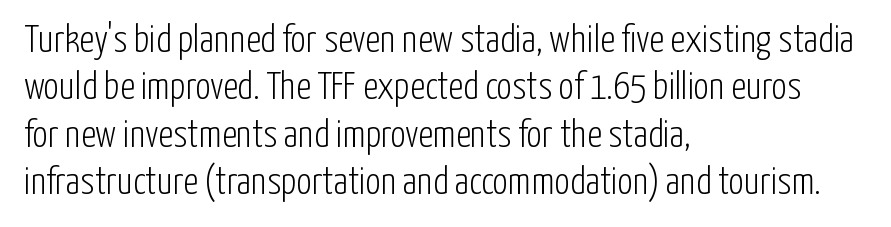
{"serif": "no", "italic": "no", "bold": "no", "weight": "light", "width": "condensed", "stroke_contrast": "low", "x_height": "medium", "monospaced": "no", "underline": "no", "align": "left", "line_spacing": "normal", "line_spacing_ratio": 1.25, "letter_spacing": "normal", "letter_spacing_em": 0.0, "glyph_px": 38}
